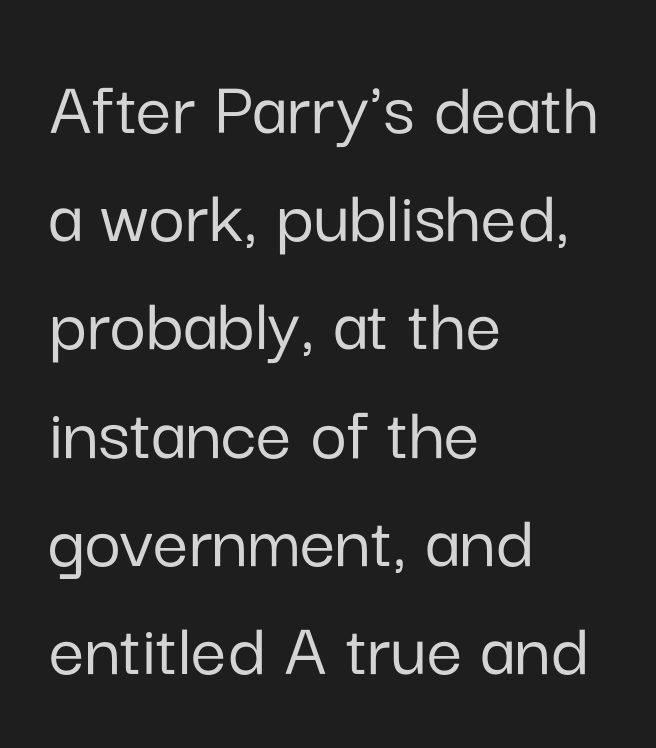
The image shows 79 px sans-serif type, upright; set left-aligned, normal line spacing (1.37x), normal letter spacing, not underlined; low stroke contrast and a medium x-height.
